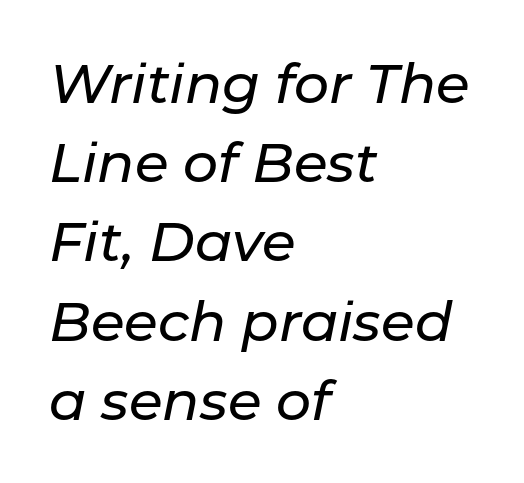
The image shows 55 px text type, italic (leaning right); set left-aligned, normal line spacing (1.44x), normal letter spacing, not underlined; low stroke contrast and a medium x-height.
